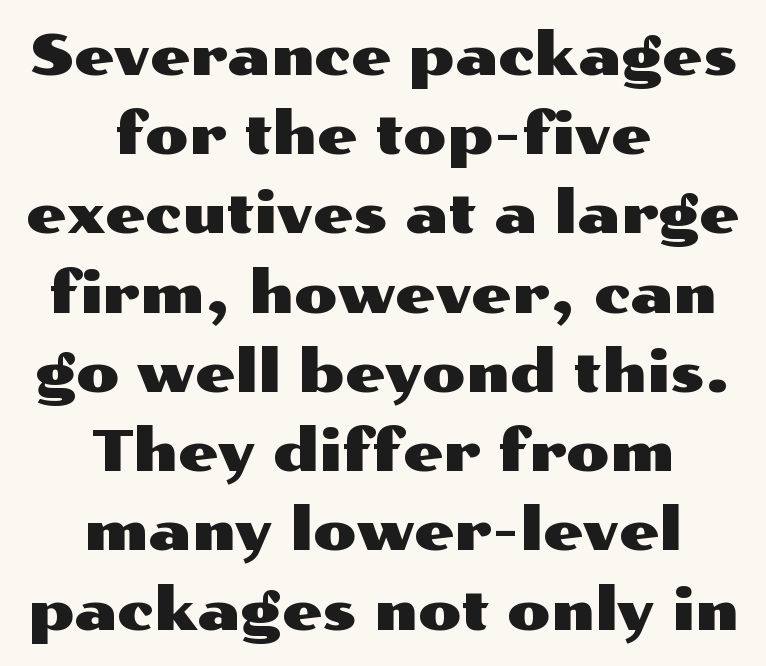
The image shows 57 px wide sans-serif type, upright; set centered, normal line spacing (1.39x), normal letter spacing, not underlined; medium stroke contrast and a medium x-height.
